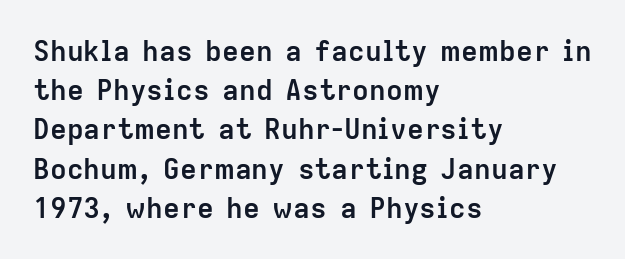
Q: Is the text bold? A: Yes.
Q: Is the text italic (slanted)? A: No, it is upright.
Q: Is the typeface a serif or a sans-serif typeface? A: Sans-serif.
Q: Is the text underlined? A: No.
Q: How is the paragraph aligned? A: Left-aligned.
Q: Is the spacing between letters normal or unusually wide? A: Normal.
Q: Is the spacing between lines tight, normal or loose? A: Normal.
Q: Width (condensed, normal, or wide)? A: Normal.
Q: Stroke contrast? A: Low.
Q: x-height? A: Medium.
Q: Monospaced? A: No.
